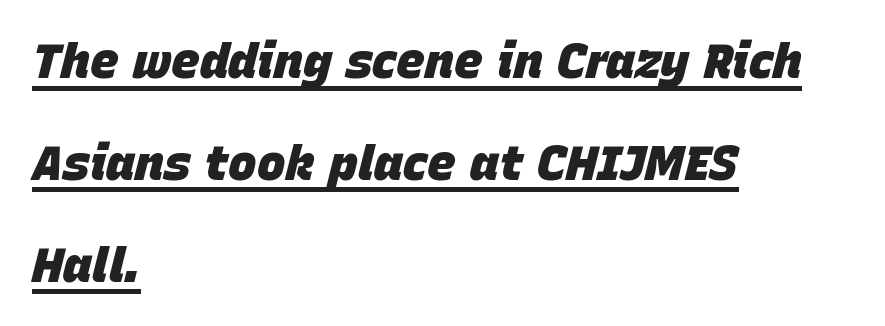
The image shows 48 px heavy type, italic (leaning right); set left-aligned, loose line spacing (2.12x), normal letter spacing, underlined; low stroke contrast and a large x-height.
